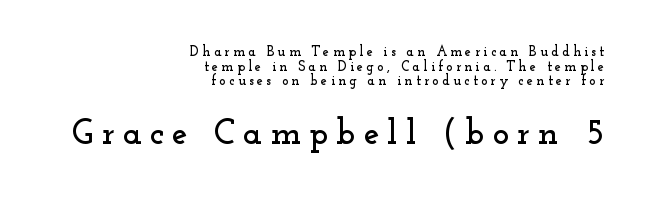
Between one letter and the next there's a generous, obvious gap. Do the characters align in a grid? No, the font is proportional. Top chunk: small. Bottom chunk: large. Glance below the letters and you will spot only blank space.
